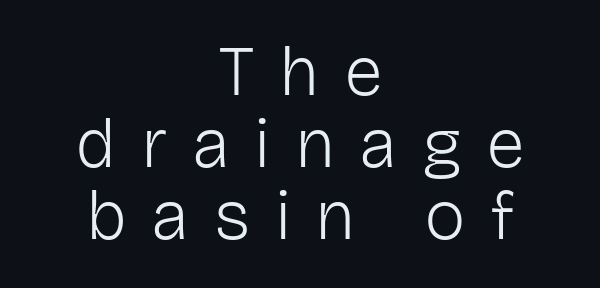
Bold? No — there's no thickening of the strokes. A student would call this center alignment; a typographer would say set centered. This is roman type, the default non-slanted kind. Is this a sans? Yes — the strokes have no serifs. Each letter keeps its own natural width here, so spacing adapts to shape.
